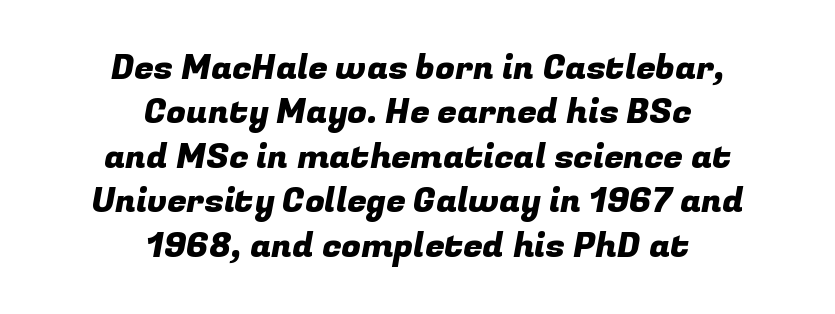
Underlining? Definitely not there. Note the varied advance widths — an 'i' is clearly narrower than an 'm'. Caption: standard tracking, unaltered. Leading: standard.
